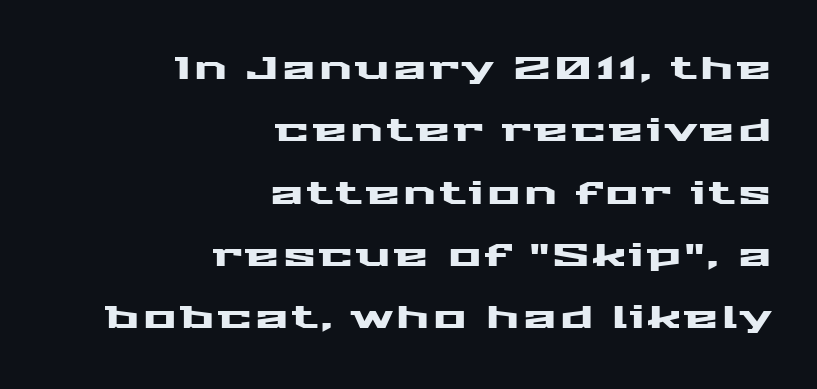
Q: Is the text italic (slanted)? A: No, it is upright.
Q: Is the typeface a serif or a sans-serif typeface? A: Sans-serif.
Q: Is the text underlined? A: No.
Q: How is the paragraph aligned? A: Right-aligned.
Q: Is the spacing between lines tight, normal or loose? A: Loose.
Q: Width (condensed, normal, or wide)? A: Wide.
Q: Stroke contrast? A: Medium.
Q: x-height? A: Medium.
Q: Monospaced? A: No.
